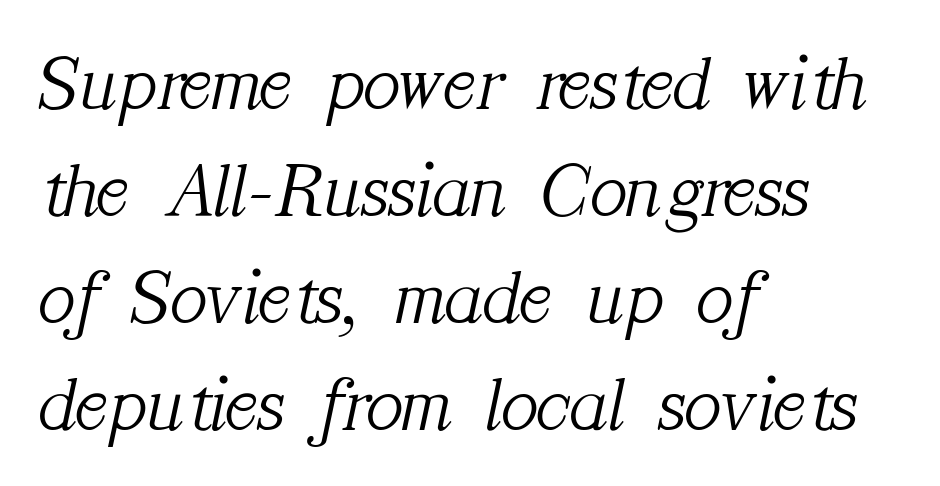
Q: Is the text bold? A: No.
Q: Is the text italic (slanted)? A: Yes, it leans right by about 12 degrees.
Q: Is the typeface a serif or a sans-serif typeface? A: Serif.
Q: Is the text underlined? A: No.
Q: How is the paragraph aligned? A: Left-aligned.
Q: Is the spacing between letters normal or unusually wide? A: Normal.
Q: Is the spacing between lines tight, normal or loose? A: Normal.
Q: Width (condensed, normal, or wide)? A: Normal.
Q: Stroke contrast? A: Medium.
Q: x-height? A: Medium.
Q: Monospaced? A: No.
